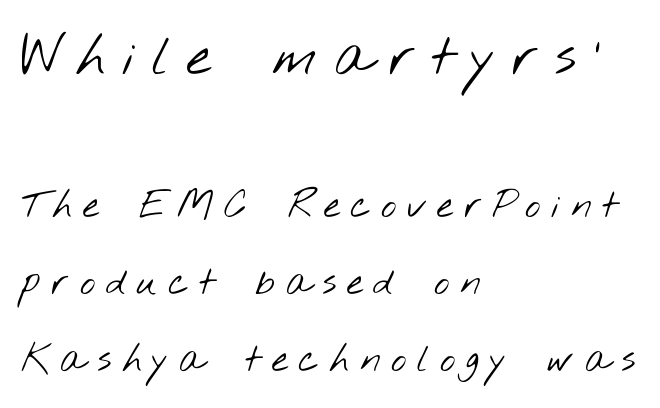
The initial chunk of copy outweighs the following chunk in type size. Note the varied advance widths — an 'i' is clearly narrower than an 'm'. The string is rendered with underlining switched off. The vertical gap from one line to the next is large. No extra ink here — the face is not bold. This rendering widens character spacing well past its baseline value.
